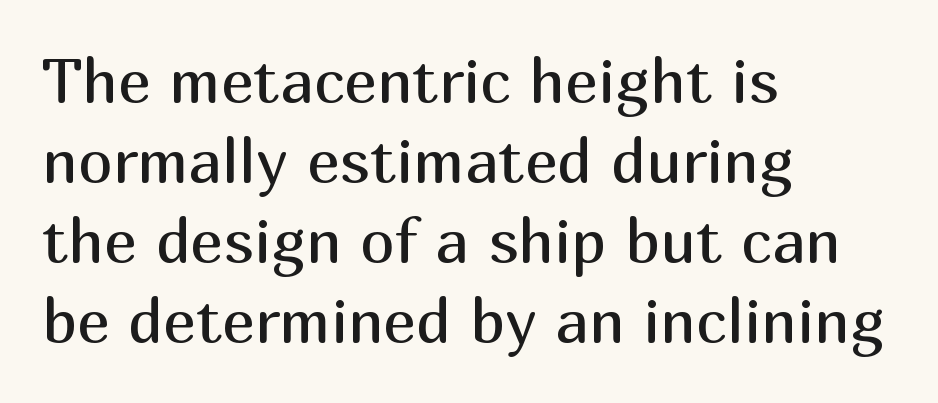
Students, note that the glyphs here touch the page at normal intervals. Here the designer chose a conventional face with non-uniform glyph widths. The designer left line spacing at the default. Stroke thickness stays within the range of a standard reading face or lighter. Posture: vertical.
